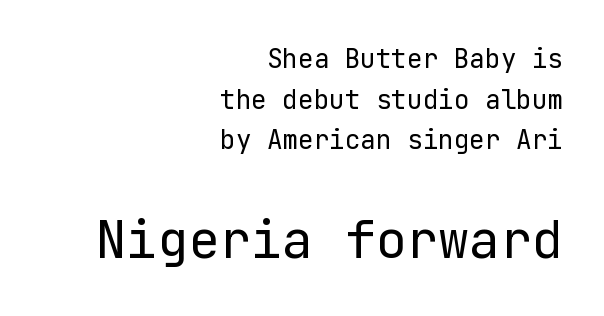
Q: Is the text bold? A: No.
Q: Is the text italic (slanted)? A: No, it is upright.
Q: Is the typeface a serif or a sans-serif typeface? A: Sans-serif.
Q: Is the text underlined? A: No.
Q: How is the paragraph aligned? A: Right-aligned.
Q: Is the spacing between letters normal or unusually wide? A: Normal.
Q: Is the spacing between lines tight, normal or loose? A: Normal.
Q: Which block of text is set in a larger size, the first (top) or the second (bottom)? A: The second (bottom) one.
Q: Width (condensed, normal, or wide)? A: Normal.
Q: Stroke contrast? A: Low.
Q: x-height? A: Medium.
